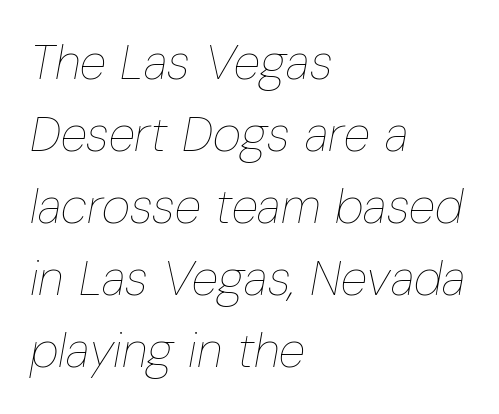
Between one letter and the next there's only the usual sliver of space. The letters advance in unequal steps, a hallmark of proportional type. The setting favours the left margin, as ordinary paragraphs usually do. The rendering uses a moderate line-height, typical for paragraphs. This is not heavy type; no bold has been used.
